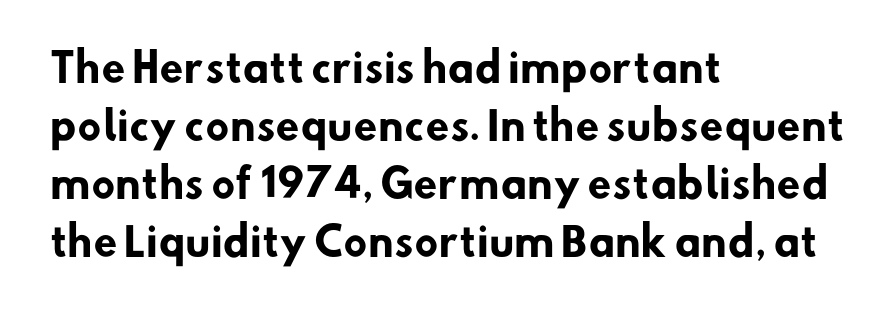
Q: Is the text bold? A: Yes.
Q: Is the typeface a serif or a sans-serif typeface? A: Sans-serif.
Q: Is the text underlined? A: No.
Q: How is the paragraph aligned? A: Left-aligned.
Q: Is the spacing between letters normal or unusually wide? A: Normal.
Q: Is the spacing between lines tight, normal or loose? A: Normal.
Q: Width (condensed, normal, or wide)? A: Normal.
Q: Stroke contrast? A: Low.
Q: x-height? A: Small.
Q: Monospaced? A: No.
